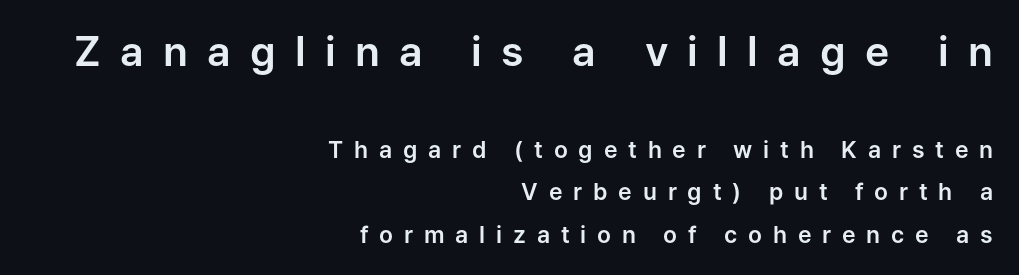
The initial chunk of copy outweighs the following chunk in type size. If you drew a line through each stem, it would be perfectly vertical. Visually the block forms a straight wall on the right and a jagged coastline on the left. The gap between lines stays unmarked.
